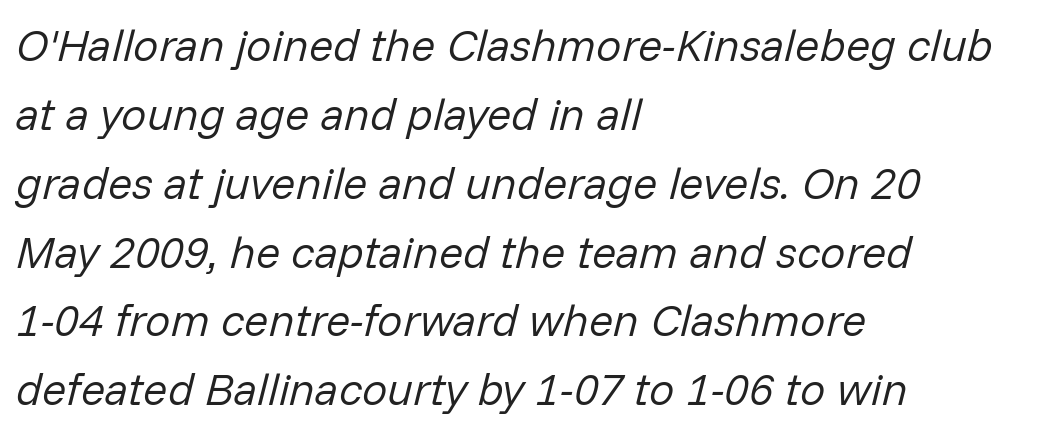
The image shows 45 px regular-weight type, italic (leaning right); set left-aligned, normal line spacing (1.53x), normal letter spacing, not underlined; low stroke contrast and a medium x-height.
